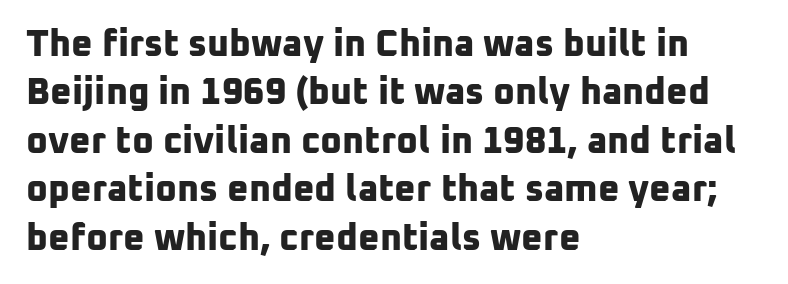
Q: Is the text bold? A: Yes.
Q: Is the typeface a serif or a sans-serif typeface? A: Sans-serif.
Q: Is the text underlined? A: No.
Q: How is the paragraph aligned? A: Left-aligned.
Q: Is the spacing between letters normal or unusually wide? A: Normal.
Q: Is the spacing between lines tight, normal or loose? A: Normal.
Q: Width (condensed, normal, or wide)? A: Normal.
Q: Stroke contrast? A: Low.
Q: x-height? A: Medium.
Q: Monospaced? A: No.
